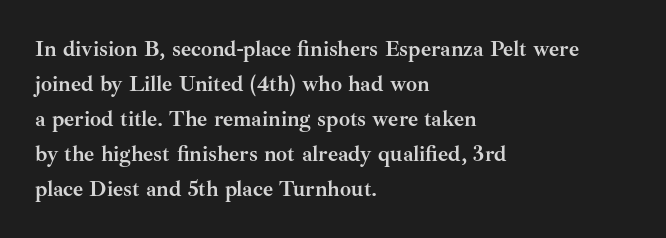
Q: Is the text bold? A: Yes.
Q: Is the text italic (slanted)? A: No, it is upright.
Q: Is the text underlined? A: No.
Q: How is the paragraph aligned? A: Left-aligned.
Q: Is the spacing between letters normal or unusually wide? A: Normal.
Q: Is the spacing between lines tight, normal or loose? A: Normal.
